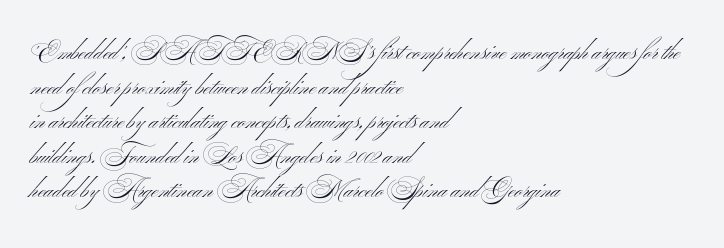
{"bold": "no", "underline": "no", "align": "left", "line_spacing": "normal", "line_spacing_ratio": 1.44, "letter_spacing": "normal", "letter_spacing_em": 0.0, "glyph_px": 24}
